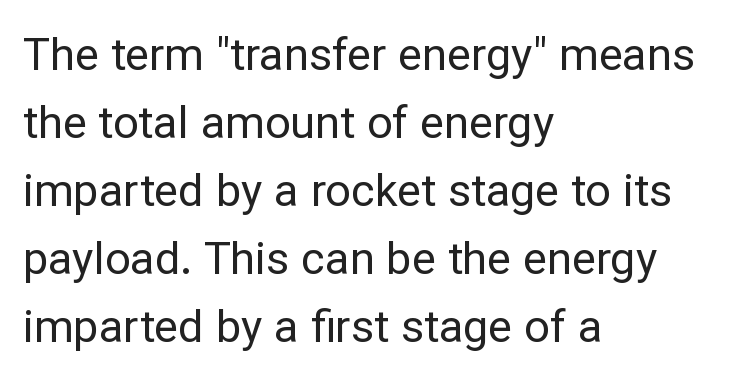
Q: Is the text bold? A: No.
Q: Is the text italic (slanted)? A: No, it is upright.
Q: Is the typeface a serif or a sans-serif typeface? A: Sans-serif.
Q: Is the text underlined? A: No.
Q: How is the paragraph aligned? A: Left-aligned.
Q: Is the spacing between letters normal or unusually wide? A: Normal.
Q: Is the spacing between lines tight, normal or loose? A: Normal.
Q: Width (condensed, normal, or wide)? A: Normal.
Q: Stroke contrast? A: Low.
Q: x-height? A: Medium.
Q: Monospaced? A: No.
